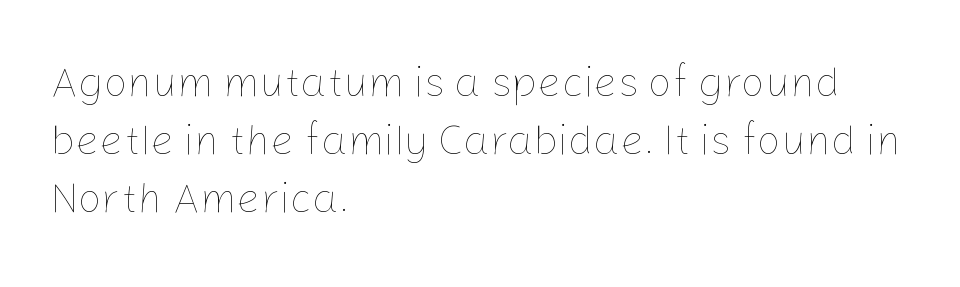
Q: Is the text bold? A: No.
Q: Is the text italic (slanted)? A: No, it is upright.
Q: Is the text underlined? A: No.
Q: How is the paragraph aligned? A: Left-aligned.
Q: Is the spacing between letters normal or unusually wide? A: Normal.
Q: Is the spacing between lines tight, normal or loose? A: Normal.
Q: Width (condensed, normal, or wide)? A: Normal.
Q: Stroke contrast? A: Low.
Q: x-height? A: Medium.
Q: Monospaced? A: No.
